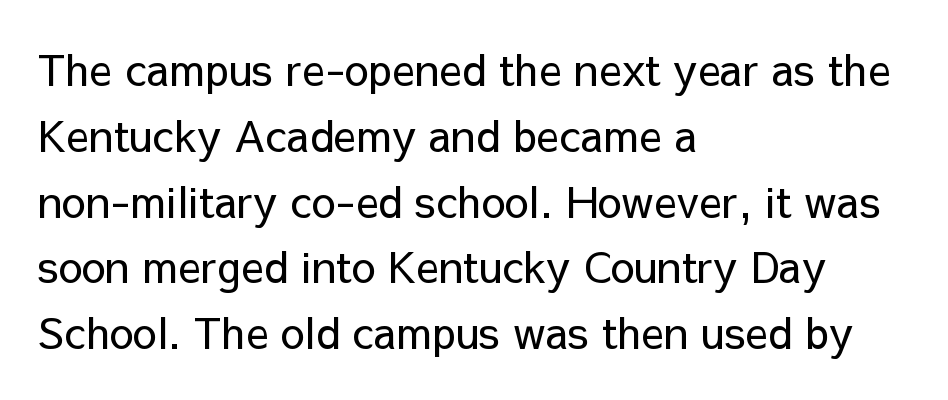
Classification — sans serif. Proportional: the letters do not fall into vertical columns. How would I describe the line gaps? Plain and ordinary. The face used here is rendered with its standard letterfit.
